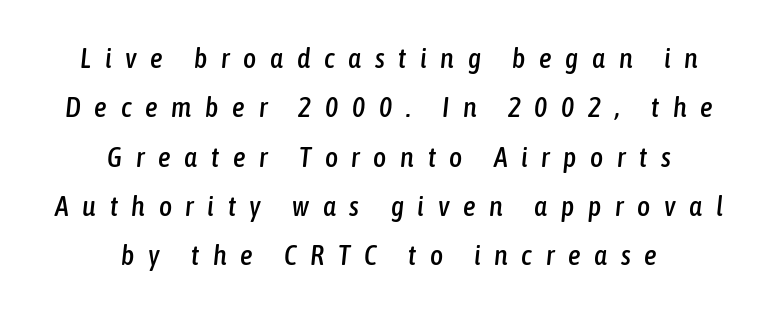
This sample has the flowing, uneven cadence of proportional lettering. Display-style spreading of the glyphs; the letterfit is very open. The text block is weighted toward neither margin, spreading evenly from the middle. It's the slanting kind of type. The area under the type is left untouched.
